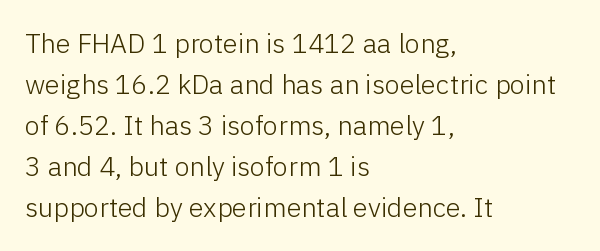
On a weight scale, this lands at 450 or below. The passage shown has conventional tracking throughout. A normal amount of white space separates one row of letters from the next. The rag falls on the right side of this text block.
